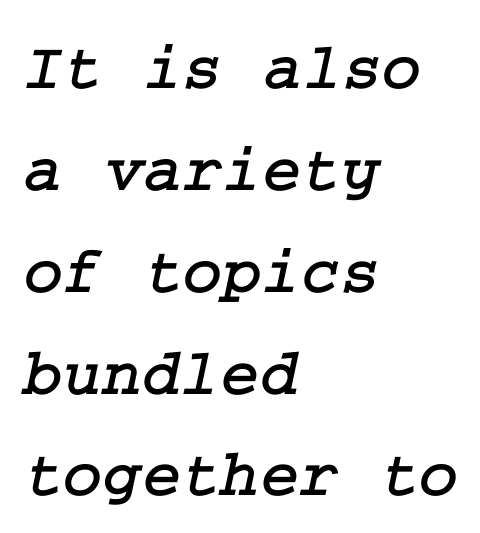
{"serif": "yes", "width": "normal", "stroke_contrast": "low", "x_height": "medium", "underline": "no", "align": "left", "line_spacing": "normal", "line_spacing_ratio": 1.52, "letter_spacing": "normal", "letter_spacing_em": 0.0, "glyph_px": 67}
